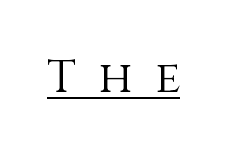
The image shows 46 px light type, upright; set unusually wide letter spacing (+0.49 em), underlined; medium stroke contrast and a large x-height.
